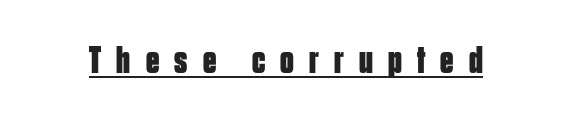
Q: Is the text bold? A: Yes.
Q: Is the text italic (slanted)? A: No, it is upright.
Q: Is the typeface a serif or a sans-serif typeface? A: Sans-serif.
Q: Is the text underlined? A: Yes.
Q: Is the spacing between letters normal or unusually wide? A: Unusually wide.
Q: Width (condensed, normal, or wide)? A: Condensed.
Q: Stroke contrast? A: Low.
Q: x-height? A: Large.
Q: Monospaced? A: No.
